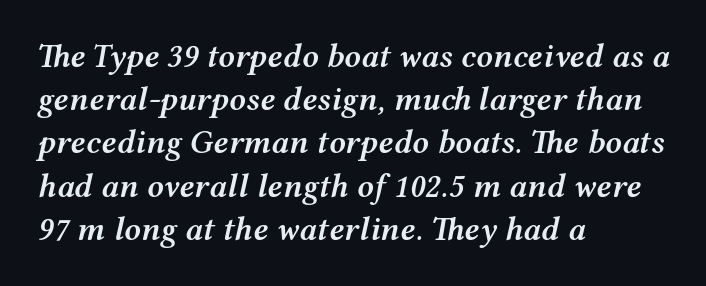
Caption: standard tracking, unaltered. The rendering uses natural spacing where letterforms have individual widths. Compared with an ordinary text face, these strokes are moderately heavier — a semibold. The area under the type is left untouched. Is the type slanted? Yes — the strokes lean at a clear angle. Quick note: interline space is typical.
